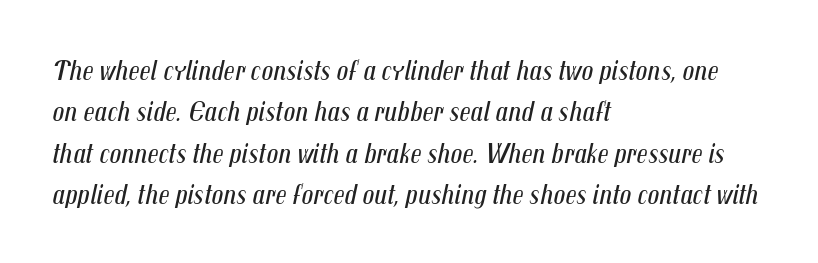
The image shows 29 px regular-weight, condensed type, italic (leaning right); set left-aligned, normal line spacing (1.43x), normal letter spacing, not underlined; medium stroke contrast and a medium x-height.
